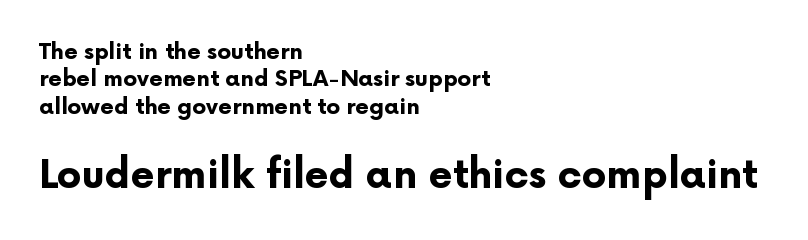
The image shows 39 px bold sans-serif type, upright; set left-aligned, line spacing 1.24x, normal letter spacing, not underlined; the second (bottom) block is 1.77x larger; low stroke contrast and a medium x-height.
